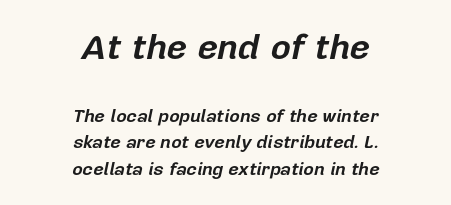
Q: Is the text bold? A: Yes.
Q: Is the text italic (slanted)? A: Yes, it leans right by about 12 degrees.
Q: Is the text underlined? A: No.
Q: How is the paragraph aligned? A: Centered.
Q: Is the spacing between letters normal or unusually wide? A: Normal.
Q: Is the spacing between lines tight, normal or loose? A: Normal.
Q: Which block of text is set in a larger size, the first (top) or the second (bottom)? A: The first (top) one.
Q: Width (condensed, normal, or wide)? A: Normal.
Q: Stroke contrast? A: Low.
Q: x-height? A: Medium.
Q: Monospaced? A: No.
